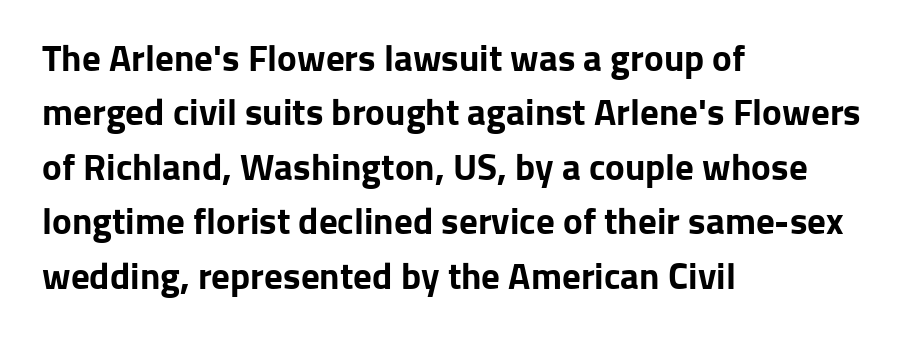
Q: Is the text bold? A: Yes.
Q: Is the text italic (slanted)? A: No, it is upright.
Q: Is the typeface a serif or a sans-serif typeface? A: Sans-serif.
Q: Is the text underlined? A: No.
Q: How is the paragraph aligned? A: Left-aligned.
Q: Is the spacing between letters normal or unusually wide? A: Normal.
Q: Is the spacing between lines tight, normal or loose? A: Normal.
Q: Width (condensed, normal, or wide)? A: Normal.
Q: Stroke contrast? A: Low.
Q: x-height? A: Medium.
Q: Monospaced? A: No.
